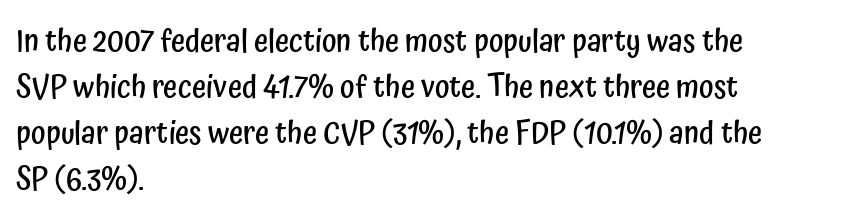
The image shows 31 px semibold, condensed sans-serif type, upright; set left-aligned, normal line spacing (1.48x), normal letter spacing, not underlined; low stroke contrast and a medium x-height.
